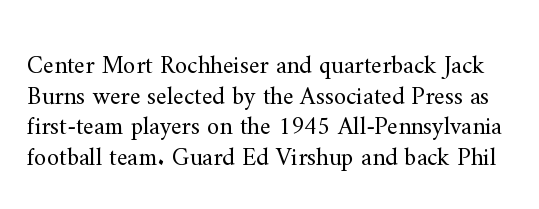
Characters follow at the spacing the type designer built in. Descenders hang freely into open space. This reads as an unemphasized weight, regular at the heaviest. You can tell it's not italic because the verticals are truly vertical.
